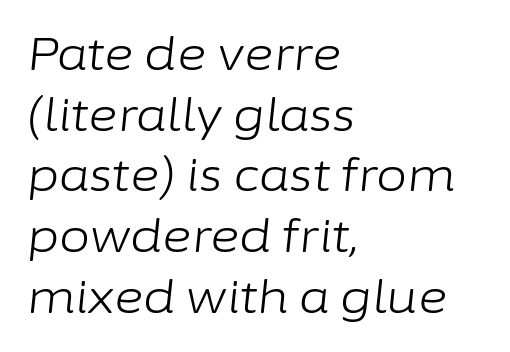
Is this a fixed-width face? No — the glyphs have proportional, varying widths. The zone under the glyphs is completely vacant. This is not heavy type; no bold has been used. The gaps between neighbouring characters are ordinary and unremarkable. When letters slant like this, we call the style italic. Whoever set this chose a conventional vertical rhythm.
